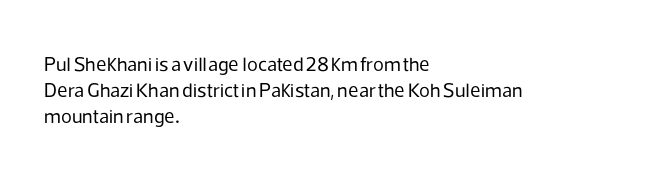
{"italic": "no", "bold": "no", "underline": "no", "align": "left", "line_spacing": "normal", "line_spacing_ratio": 1.29, "letter_spacing": "normal", "letter_spacing_em": 0.0, "glyph_px": 20}
